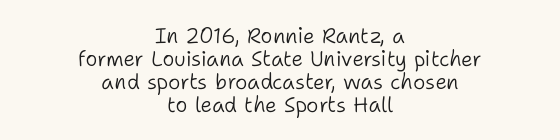
Q: Is the text bold? A: No.
Q: Is the text italic (slanted)? A: No, it is upright.
Q: Is the text underlined? A: No.
Q: How is the paragraph aligned? A: Centered.
Q: Is the spacing between letters normal or unusually wide? A: Normal.
Q: Is the spacing between lines tight, normal or loose? A: Tight.
